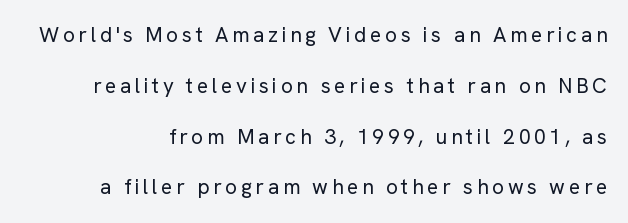
The image shows 21 px text type, upright; set loose line spacing (2.42x), not underlined.
